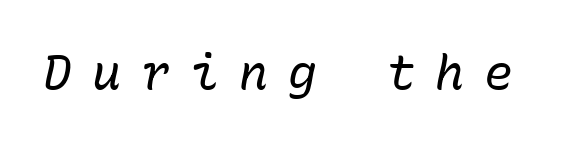
Q: Is the text bold? A: No.
Q: Is the text italic (slanted)? A: Yes, it leans right by about 10 degrees.
Q: Is the text underlined? A: No.
Q: Is the spacing between letters normal or unusually wide? A: Unusually wide.
Q: Width (condensed, normal, or wide)? A: Normal.
Q: Stroke contrast? A: Low.
Q: x-height? A: Medium.
Q: Monospaced? A: Yes.
